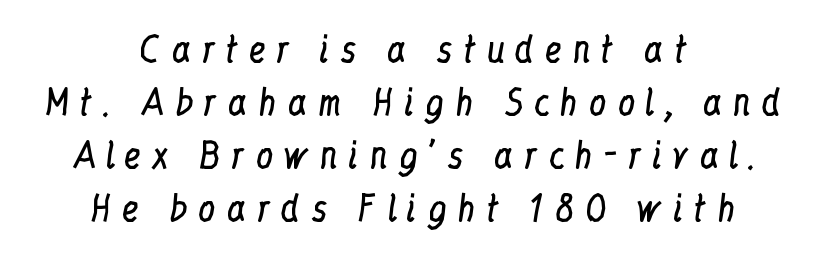
Q: Is the text bold? A: No.
Q: Is the text italic (slanted)? A: Yes.
Q: Is the typeface a serif or a sans-serif typeface? A: Serif.
Q: Is the text underlined? A: No.
Q: How is the paragraph aligned? A: Centered.
Q: Is the spacing between letters normal or unusually wide? A: Unusually wide.
Q: Is the spacing between lines tight, normal or loose? A: Normal.
Q: Width (condensed, normal, or wide)? A: Condensed.
Q: Stroke contrast? A: Low.
Q: x-height? A: Medium.
Q: Monospaced? A: No.
